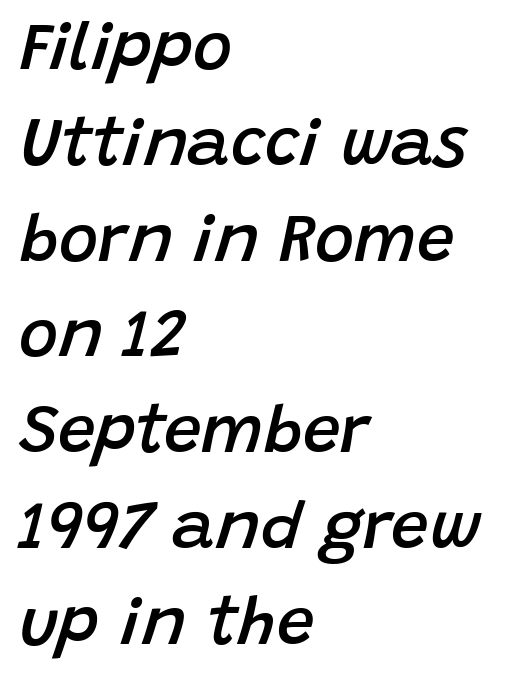
The image shows 67 px semibold type, italic (leaning right); set left-aligned, normal line spacing (1.43x), normal letter spacing, not underlined; low stroke contrast and a large x-height.
